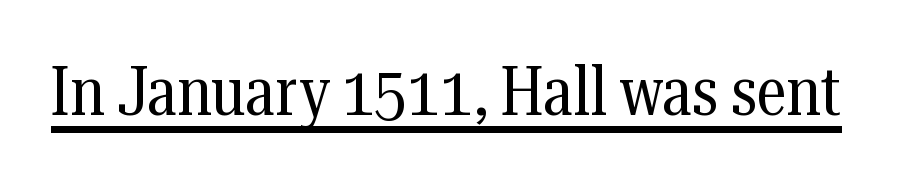
What stands out about the letter spacing? Nothing — it is the standard amount. Each letter's strokes conclude with small projecting serifs. The typesetting does not lean heavy: it is not bold. The specimen reads as upright at a glance. Looks like regular typesetting: each glyph gets only the width it needs.
